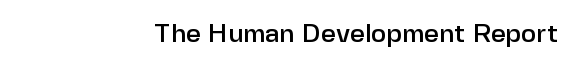
The image shows 26 px text type, upright; set normal letter spacing, not underlined.
